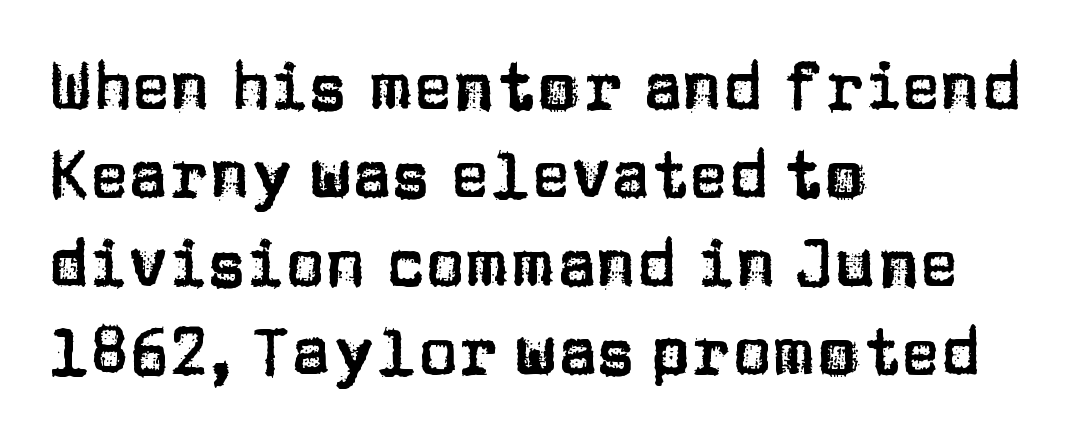
Q: Is the text italic (slanted)? A: No, it is upright.
Q: Is the typeface a serif or a sans-serif typeface? A: Sans-serif.
Q: Is the text underlined? A: No.
Q: How is the paragraph aligned? A: Left-aligned.
Q: Is the spacing between letters normal or unusually wide? A: Normal.
Q: Is the spacing between lines tight, normal or loose? A: Normal.
Q: Width (condensed, normal, or wide)? A: Normal.
Q: Stroke contrast? A: Low.
Q: x-height? A: Large.
Q: Monospaced? A: No.
